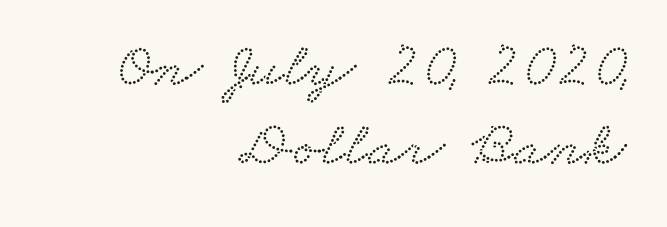
{"width": "wide", "stroke_contrast": "low", "x_height": "small", "monospaced": "no", "underline": "no", "align": "right", "line_spacing_ratio": 1.24, "letter_spacing": "normal", "letter_spacing_em": 0.0, "glyph_px": 64}
